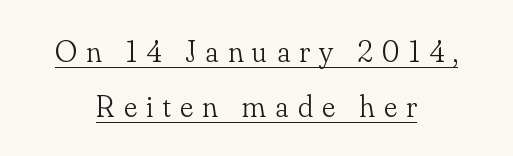
The image shows 31 px light serif type, upright; set centered, line spacing 1.77x, unusually wide letter spacing (+0.3 em), underlined; low stroke contrast and a small x-height.
